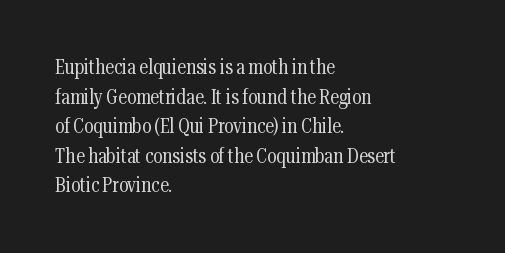
Compared with a typical body face, this is equally light or lighter still. The line texture is even and compact thanks to regular tracking. The space directly below the letters is spotless. Nope, not italic — everything's standing straight.
